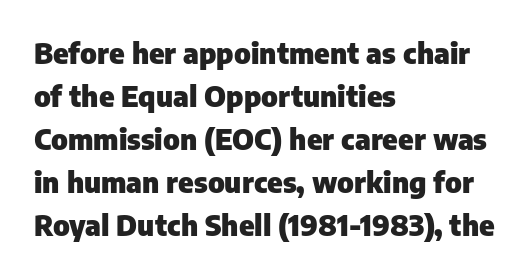
{"serif": "no", "italic": "no", "bold": "yes", "weight": "heavy", "width": "normal", "stroke_contrast": "low", "x_height": "medium", "monospaced": "no", "underline": "no", "align": "left", "line_spacing": "normal", "line_spacing_ratio": 1.48, "letter_spacing": "normal", "letter_spacing_em": 0.0, "glyph_px": 29}
